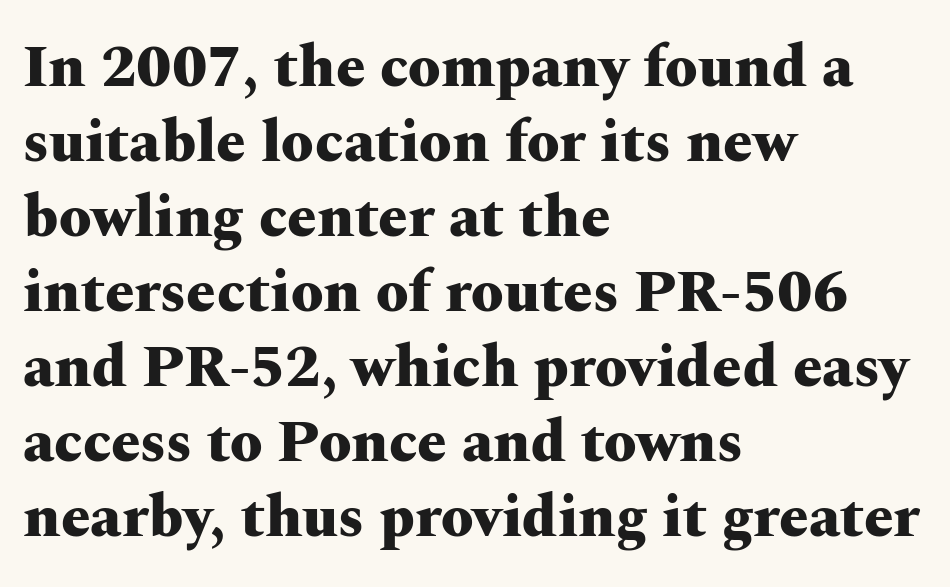
The image shows 59 px heavy, wide serif type, upright; set left-aligned, normal line spacing (1.27x), normal letter spacing, not underlined; medium stroke contrast and a medium x-height.
